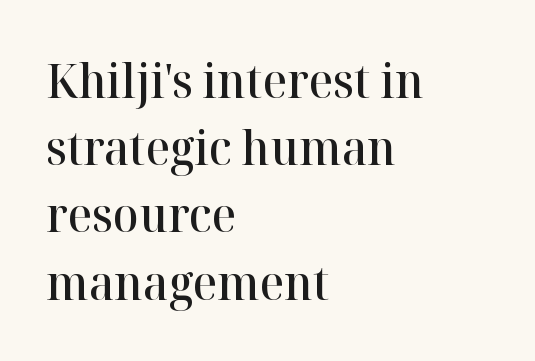
If you drew a ruler down the left edge, every line would touch it. Spacing verdict: proportional, widths tailored to each character. When letters stand straight like this, we call the style roman or upright. No extra tracking has been applied to these lines. Bare-footed words on every line. Is there much room between lines? A standard amount, neither cramped nor airy.
